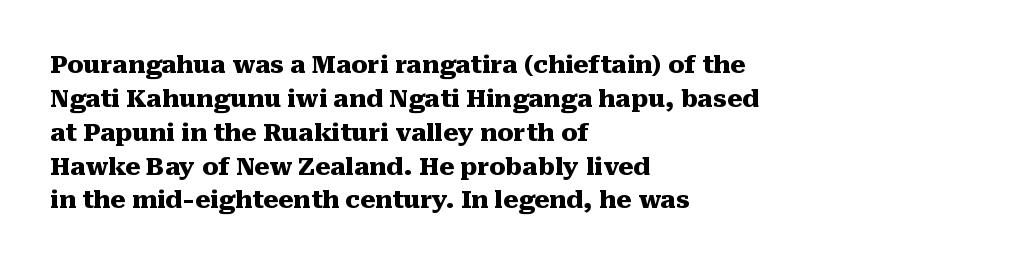
Q: Is the text bold? A: Yes.
Q: Is the text italic (slanted)? A: No, it is upright.
Q: Is the text underlined? A: No.
Q: How is the paragraph aligned? A: Left-aligned.
Q: Is the spacing between letters normal or unusually wide? A: Normal.
Q: Is the spacing between lines tight, normal or loose? A: Normal.
